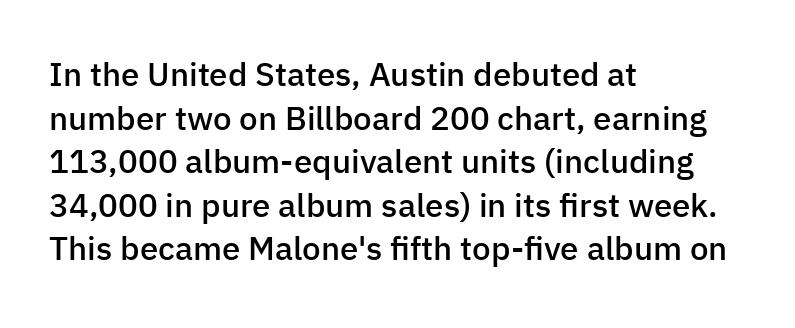
The type family on display is of the sans-serif kind. The lettering stays uniformly vertical, giving the passage a roman look. Students, this is semibold: more ink than regular, less than bold. This sample has the flowing, uneven cadence of proportional lettering. This rendering leaves character spacing at its baseline value. Line starts are locked; line ends wander.
